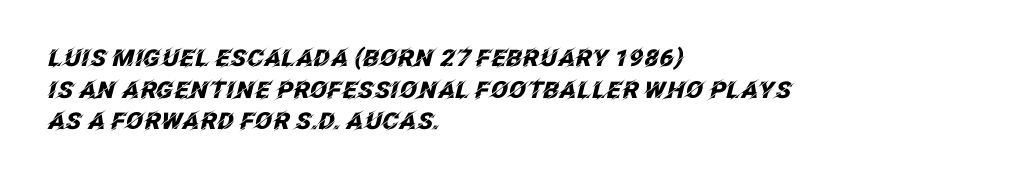
The image shows 23 px bold type, italic (leaning right); set left-aligned, normal line spacing (1.38x), normal letter spacing, not underlined.
